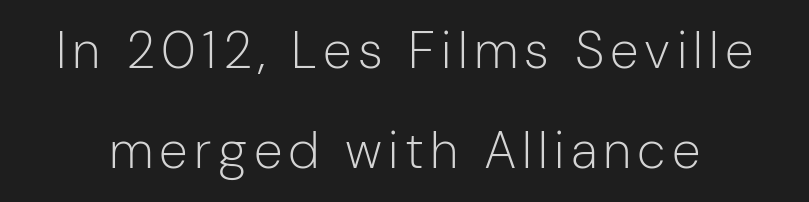
{"serif": "no", "italic": "no", "bold": "no", "weight": "light", "width": "normal", "stroke_contrast": "low", "x_height": "medium", "monospaced": "no", "underline": "no", "line_spacing": "loose", "line_spacing_ratio": 1.93, "glyph_px": 52}
